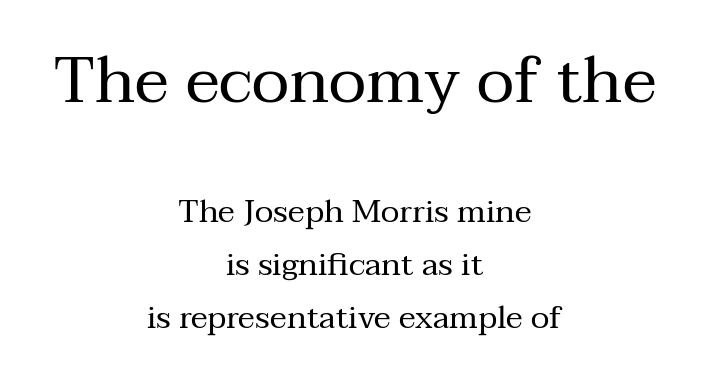
{"serif": "yes", "italic": "no", "bold": "no", "weight": "regular", "width": "normal", "stroke_contrast": "medium", "x_height": "medium", "monospaced": "no", "underline": "no", "align": "center", "line_spacing": "normal", "line_spacing_ratio": 1.65, "letter_spacing": "normal", "letter_spacing_em": 0.0, "larger_block": "first", "size_ratio": 2.03, "glyph_px": 65}
